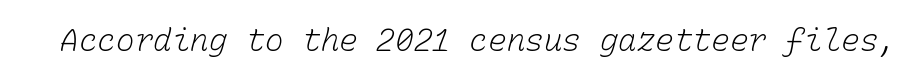
The image shows 31 px light type, monospaced; set normal letter spacing, not underlined; low stroke contrast and a medium x-height.
